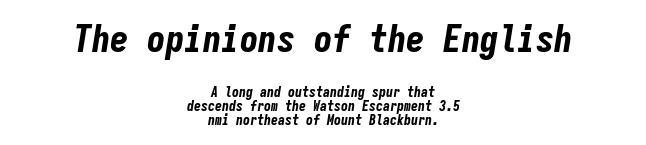
Each word holds together tightly as a unit, with standard inter-letter gaps. Centered paragraph, ragged on both sides. Tall strokes in this sample are angled rather than plumb. Scale decreases going downward across the two blocks. Lines of text with bare space underneath. Heft: maximum for text — a bold.
